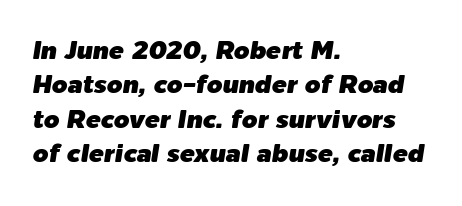
The image shows 25 px text type, italic (leaning right); set left-aligned, normal line spacing (1.38x), normal letter spacing, not underlined.
